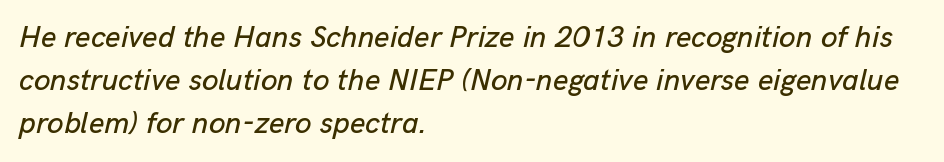
{"italic": "yes", "lean": "right", "slant_degrees": 13, "width": "normal", "stroke_contrast": "low", "x_height": "medium", "monospaced": "no", "underline": "no", "align": "left", "line_spacing": "normal", "line_spacing_ratio": 1.44, "letter_spacing": "normal", "letter_spacing_em": 0.0, "glyph_px": 30}
